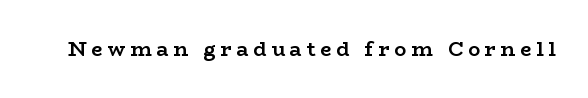
The image shows 20 px bold type, upright; set unusually wide letter spacing (+0.24 em), not underlined.
